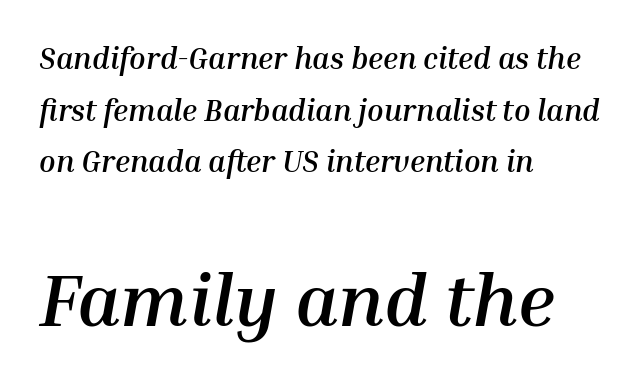
Proportional: the letters do not fall into vertical columns. Alignment: flush left. Check under the words: just untouched page. What stands out about the letter spacing? Nothing — it is the standard amount. Weight check: bold — yes, fully.
